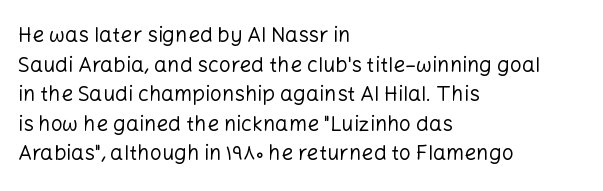
Quick note: underline off. Do the letters lean? They stand straight. The text block is weighted toward the left margin, trailing off unevenly rightward. This rendering leaves character spacing at its baseline value. Vertical spacing — default.
